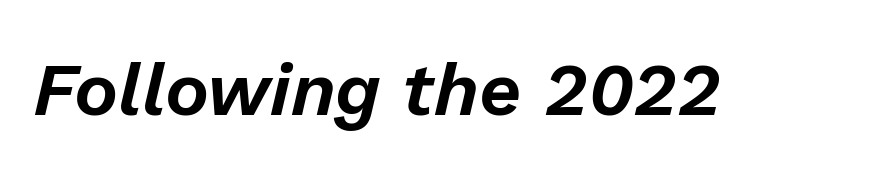
{"italic": "yes", "lean": "right", "slant_degrees": 13, "width": "normal", "stroke_contrast": "low", "x_height": "medium", "monospaced": "no", "underline": "no", "letter_spacing": "normal", "letter_spacing_em": 0.0, "glyph_px": 74}
